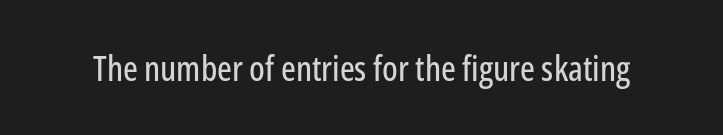
Q: Is the text italic (slanted)? A: No, it is upright.
Q: Is the typeface a serif or a sans-serif typeface? A: Sans-serif.
Q: Is the text underlined? A: No.
Q: Is the spacing between letters normal or unusually wide? A: Normal.
Q: Width (condensed, normal, or wide)? A: Condensed.
Q: Stroke contrast? A: Low.
Q: x-height? A: Medium.
Q: Monospaced? A: No.
